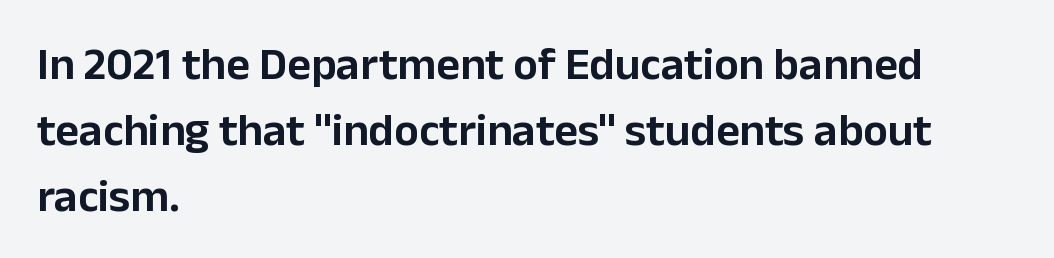
{"serif": "no", "italic": "no", "width": "normal", "stroke_contrast": "low", "x_height": "medium", "monospaced": "no", "underline": "no", "align": "left", "line_spacing": "normal", "line_spacing_ratio": 1.43, "letter_spacing": "normal", "letter_spacing_em": 0.0, "glyph_px": 46}
